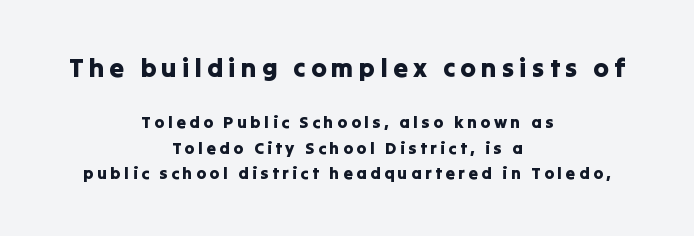
Q: Is the text italic (slanted)? A: No, it is upright.
Q: Is the text underlined? A: No.
Q: How is the paragraph aligned? A: Centered.
Q: Is the spacing between letters normal or unusually wide? A: Unusually wide.
Q: Is the spacing between lines tight, normal or loose? A: Normal.
Q: Which block of text is set in a larger size, the first (top) or the second (bottom)? A: The first (top) one.
